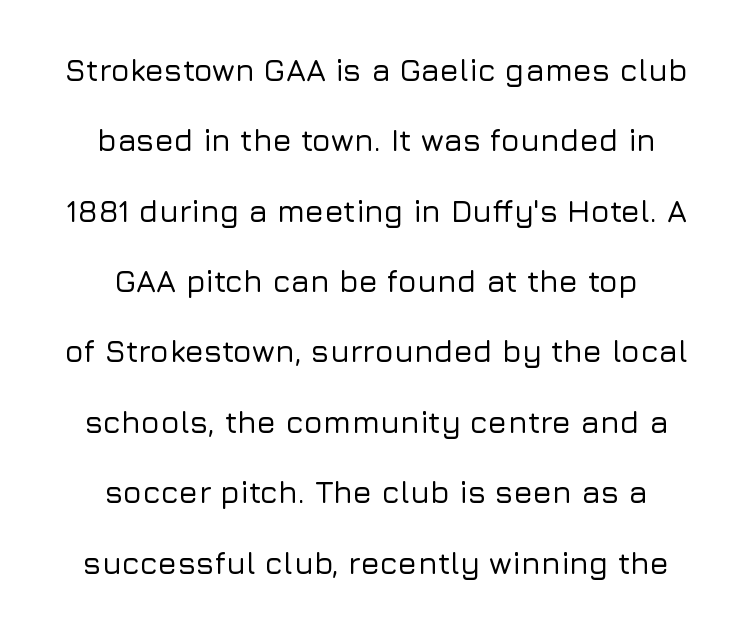
{"serif": "no", "italic": "no", "width": "normal", "stroke_contrast": "low", "x_height": "medium", "monospaced": "no", "underline": "no", "align": "center", "line_spacing": "loose", "line_spacing_ratio": 2.27, "letter_spacing": "normal", "letter_spacing_em": 0.0, "glyph_px": 31}
